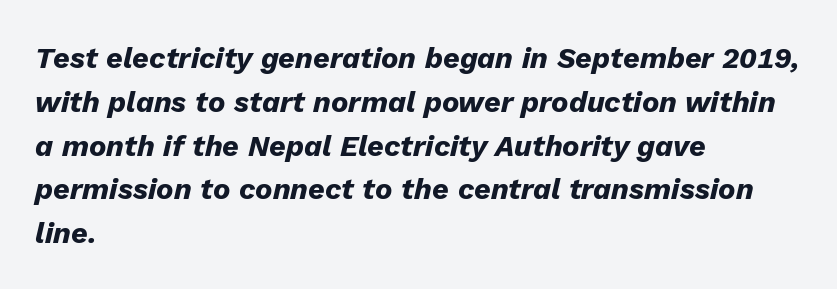
{"italic": "yes", "lean": "right", "slant_degrees": 13, "bold": "yes", "weight": "heavy", "width": "normal", "stroke_contrast": "low", "x_height": "medium", "monospaced": "no", "underline": "no", "align": "left", "line_spacing": "normal", "line_spacing_ratio": 1.51, "letter_spacing": "normal", "letter_spacing_em": 0.0, "glyph_px": 29}
